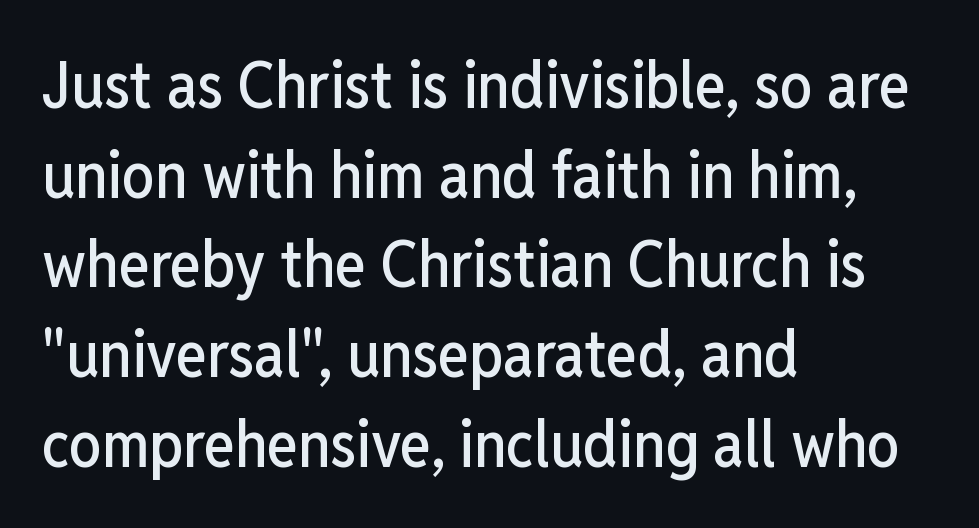
The image shows 65 px condensed sans-serif type, upright; set left-aligned, normal line spacing (1.38x), normal letter spacing, not underlined; low stroke contrast and a medium x-height.
